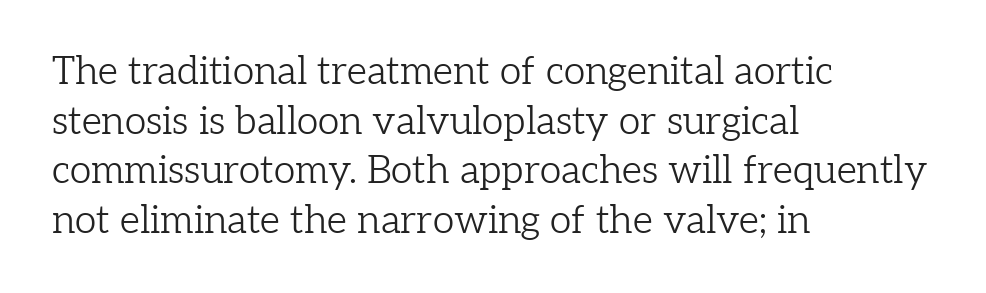
Q: Is the text bold? A: No.
Q: Is the text italic (slanted)? A: No, it is upright.
Q: Is the typeface a serif or a sans-serif typeface? A: Serif.
Q: Is the text underlined? A: No.
Q: How is the paragraph aligned? A: Left-aligned.
Q: Is the spacing between letters normal or unusually wide? A: Normal.
Q: Is the spacing between lines tight, normal or loose? A: Normal.
Q: Width (condensed, normal, or wide)? A: Normal.
Q: Stroke contrast? A: Low.
Q: x-height? A: Medium.
Q: Monospaced? A: No.
